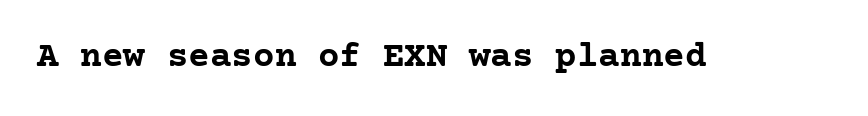
The image shows 36 px semibold serif type, upright; set normal letter spacing, not underlined; low stroke contrast and a medium x-height.
